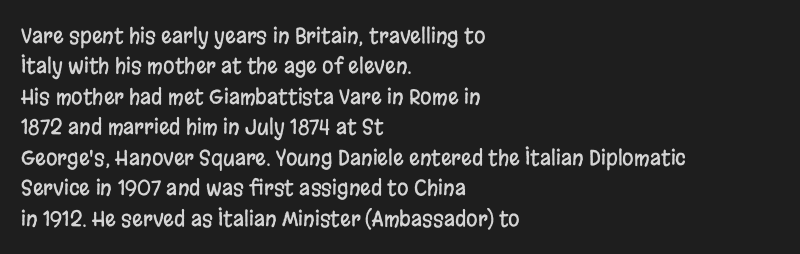
{"italic": "no", "underline": "no", "align": "left", "line_spacing": "normal", "line_spacing_ratio": 1.45, "letter_spacing": "normal", "letter_spacing_em": 0.0, "glyph_px": 21}
